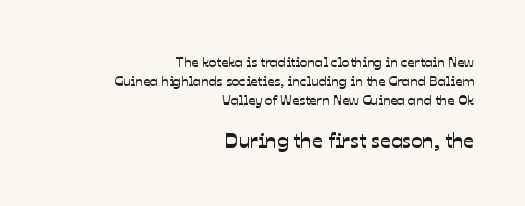
{"underline": "no", "align": "right", "line_spacing": "normal", "line_spacing_ratio": 1.35, "letter_spacing": "normal", "letter_spacing_em": 0.0, "larger_block": "second", "size_ratio": 1.5, "glyph_px": 21}
